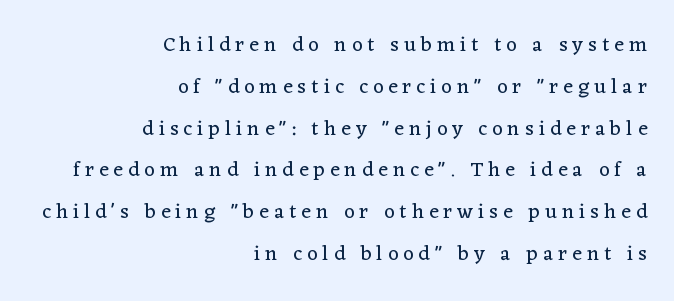
{"italic": "no", "bold": "no", "underline": "no", "align": "right", "line_spacing": "loose", "line_spacing_ratio": 1.99, "letter_spacing": "wide", "letter_spacing_em": 0.24, "glyph_px": 21}
